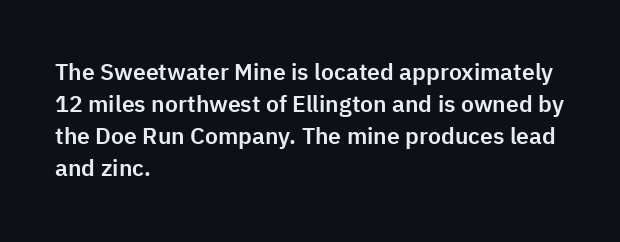
These lines are set flush left with a ragged right edge. Nope, not italic — everything's standing straight. Observe the ordinary spacing: letters are neighbours, not strangers. Vertically, the passage feels balanced, rows spaced as you'd expect. Has an underline been added? It has not.
